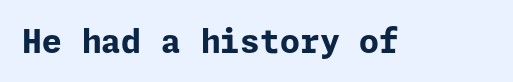
There is no visible air inserted between adjacent glyphs. Bold? Absolutely — the strokes are thick and heavy. Typographically, this falls in the sans-serif category. Italic? Not at all — the glyphs are vertical. Letters rest on an invisible, unmarked baseline.
